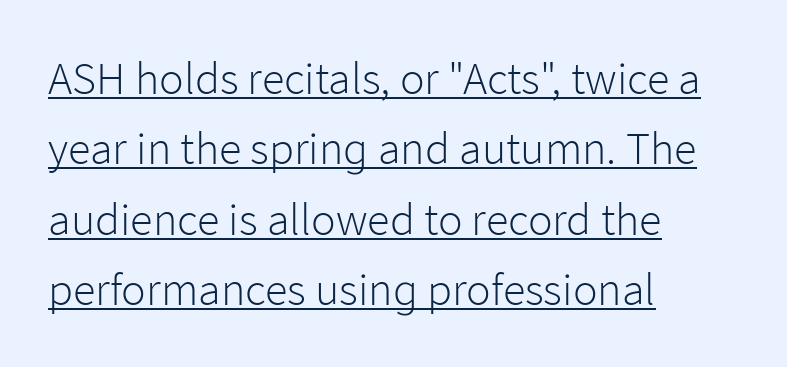
Character widths vary here, with narrow letters taking less room than wide ones. Typographically, this falls in the sans-serif category. Is the type heavy? It reads as light-to-regular instead. These lines sit exactly where default settings would place them.
